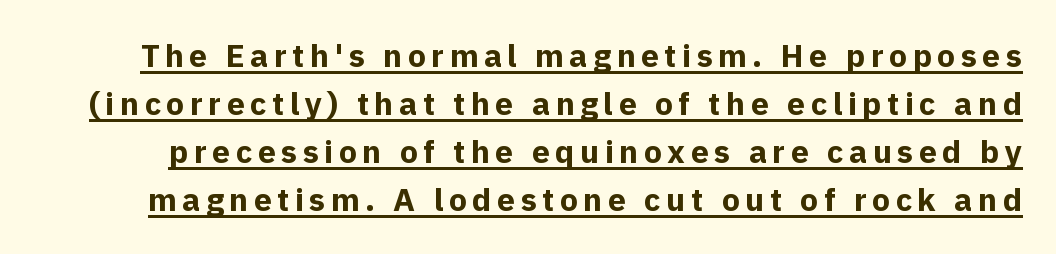
The font's upright variant was chosen for this text. Grotesque or geometric, the face here clearly has no serifs. Evenly set lines give the paragraph a standard silhouette. Heavy-handed strokes throughout: this text is bold.
